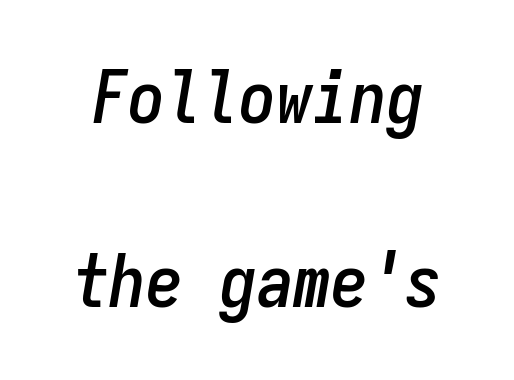
The lettering tilts uniformly, giving the passage an italic look. Clear beneath every line of the passage. Reading down the column, the eye jumps a long way to each next line. Fixed-width glyphs throughout — classic coding-font behaviour. Each word holds together tightly as a unit, with standard inter-letter gaps.
